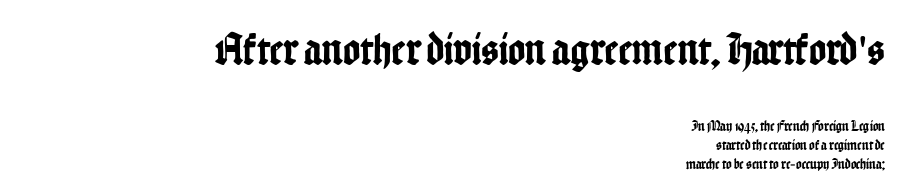
Q: Is the text italic (slanted)? A: No, it is upright.
Q: Is the typeface a serif or a sans-serif typeface? A: Sans-serif.
Q: Is the text underlined? A: No.
Q: How is the paragraph aligned? A: Right-aligned.
Q: Is the spacing between letters normal or unusually wide? A: Normal.
Q: Is the spacing between lines tight, normal or loose? A: Normal.
Q: Which block of text is set in a larger size, the first (top) or the second (bottom)? A: The first (top) one.
Q: Width (condensed, normal, or wide)? A: Condensed.
Q: Stroke contrast? A: Low.
Q: x-height? A: Medium.
Q: Monospaced? A: No.
